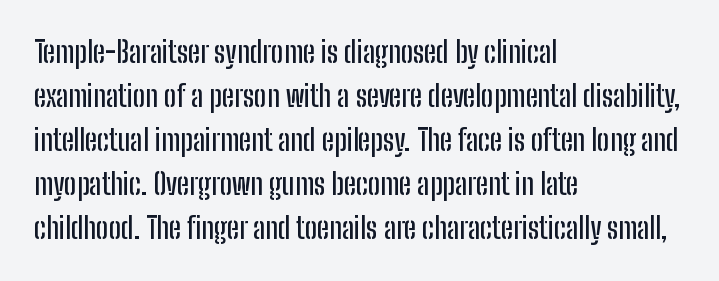
Spacing verdict: proportional, widths tailored to each character. Every stem runs plumb, perpendicular to the baseline. One glance says typical: line gaps are just what's usual. These lines are set flush left with a ragged right edge. Tracking value appears to be zero — textbook default spacing. Note: no serifs on the glyphs.
